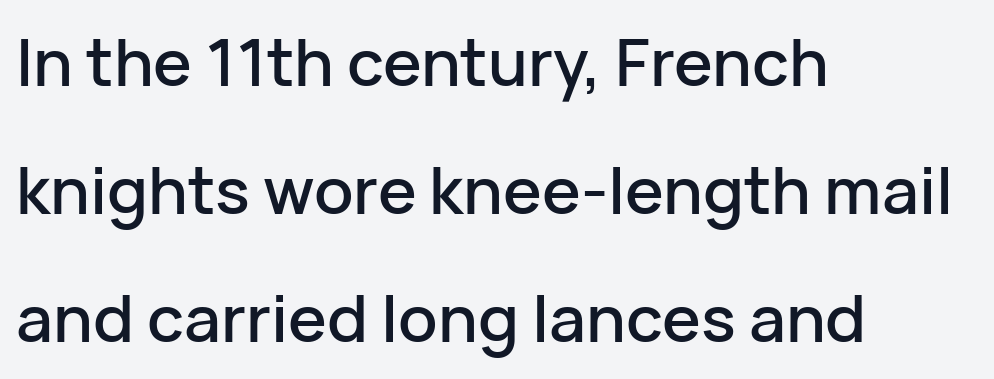
The image shows 65 px sans-serif type, upright; set left-aligned, loose line spacing (1.97x), normal letter spacing, not underlined; low stroke contrast and a medium x-height.
